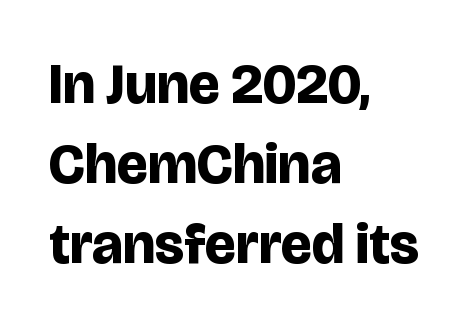
{"serif": "no", "italic": "no", "bold": "yes", "weight": "bold", "width": "normal", "stroke_contrast": "low", "x_height": "large", "monospaced": "no", "underline": "no", "align": "left", "line_spacing": "normal", "line_spacing_ratio": 1.4, "letter_spacing": "normal", "letter_spacing_em": 0.0, "glyph_px": 57}
